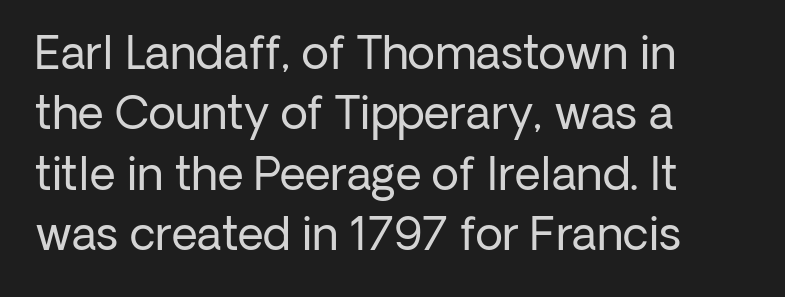
Q: Is the text bold? A: No.
Q: Is the text italic (slanted)? A: No, it is upright.
Q: Is the typeface a serif or a sans-serif typeface? A: Sans-serif.
Q: Is the text underlined? A: No.
Q: How is the paragraph aligned? A: Left-aligned.
Q: Is the spacing between letters normal or unusually wide? A: Normal.
Q: Is the spacing between lines tight, normal or loose? A: Normal.
Q: Width (condensed, normal, or wide)? A: Normal.
Q: Stroke contrast? A: Low.
Q: x-height? A: Medium.
Q: Monospaced? A: No.
